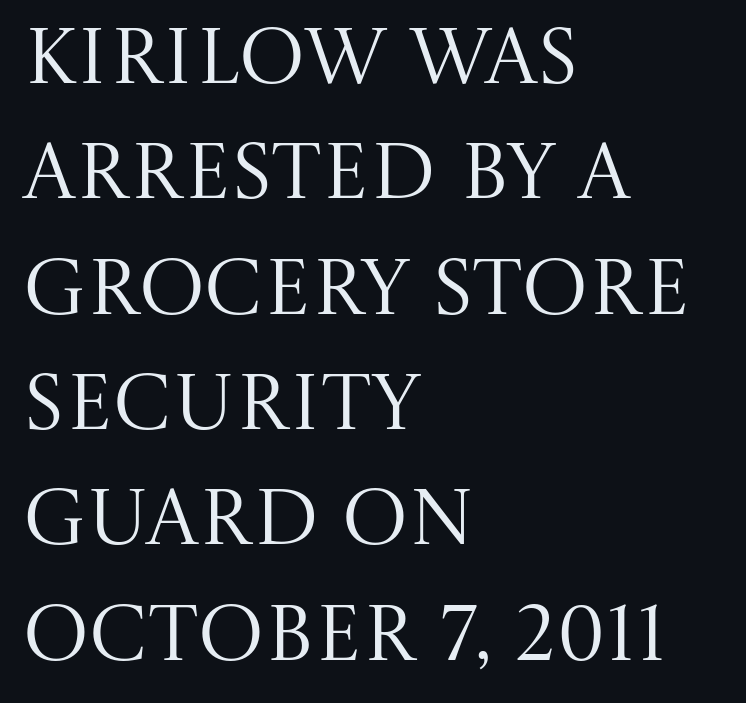
The image shows 79 px regular-weight serif type, upright; set left-aligned, normal line spacing (1.46x), normal letter spacing, not underlined; medium stroke contrast and a large x-height.
